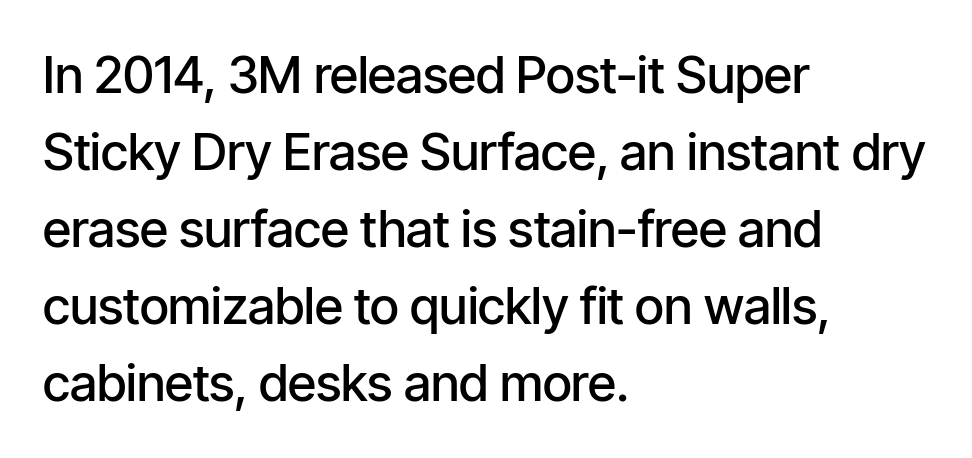
The string is rendered with underlining switched off. Looks like regular typesetting: each glyph gets only the width it needs. A student would call this left alignment; a typographer would say flush left, rag right. Font category for this specimen: sans-serif. Semibold letterforms, between regular and bold.
